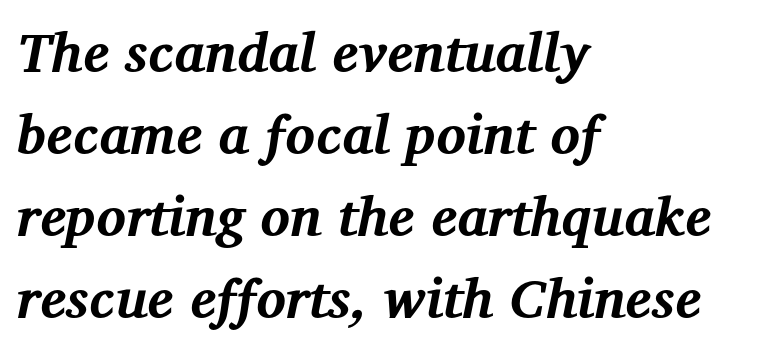
Q: Is the text bold? A: Yes.
Q: Is the text italic (slanted)? A: Yes, it leans right by about 12 degrees.
Q: Is the typeface a serif or a sans-serif typeface? A: Serif.
Q: Is the text underlined? A: No.
Q: How is the paragraph aligned? A: Left-aligned.
Q: Is the spacing between letters normal or unusually wide? A: Normal.
Q: Is the spacing between lines tight, normal or loose? A: Normal.
Q: Width (condensed, normal, or wide)? A: Normal.
Q: Stroke contrast? A: Medium.
Q: x-height? A: Medium.
Q: Monospaced? A: No.
